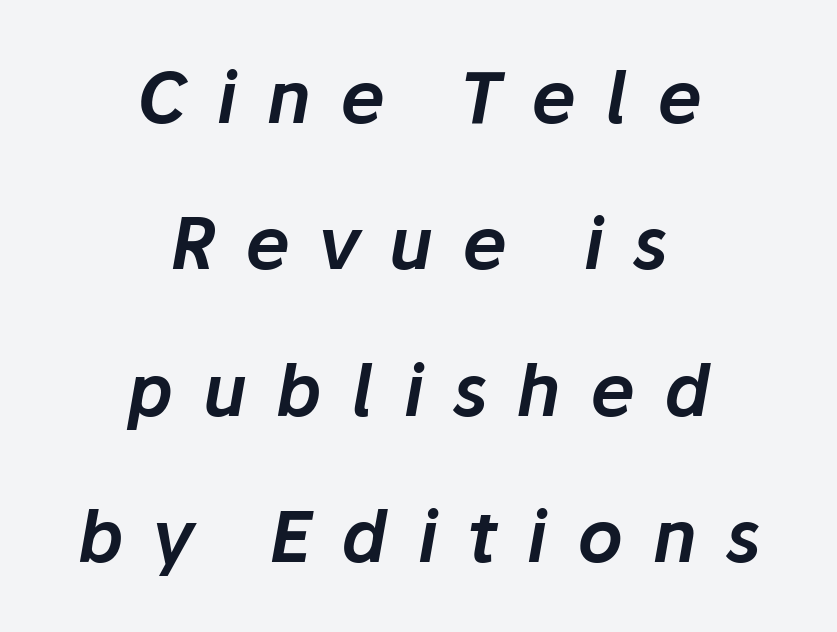
Q: Is the text italic (slanted)? A: Yes, it leans right by about 10 degrees.
Q: Is the text underlined? A: No.
Q: How is the paragraph aligned? A: Centered.
Q: Is the spacing between letters normal or unusually wide? A: Unusually wide.
Q: Is the spacing between lines tight, normal or loose? A: Loose.
Q: Width (condensed, normal, or wide)? A: Normal.
Q: Stroke contrast? A: Low.
Q: x-height? A: Medium.
Q: Monospaced? A: No.
